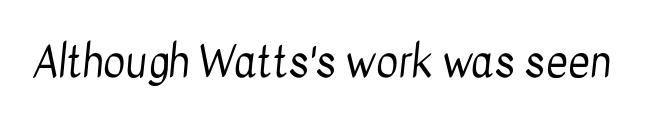
Q: Is the text bold? A: No.
Q: Is the typeface a serif or a sans-serif typeface? A: Sans-serif.
Q: Is the text underlined? A: No.
Q: Is the spacing between letters normal or unusually wide? A: Normal.
Q: Width (condensed, normal, or wide)? A: Condensed.
Q: Stroke contrast? A: Low.
Q: x-height? A: Medium.
Q: Monospaced? A: No.
